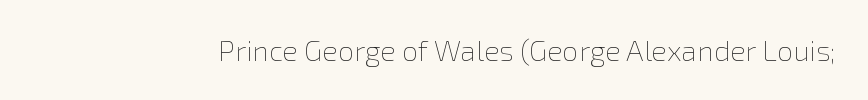
{"italic": "no", "bold": "no", "weight": "thin", "width": "normal", "x_height": "medium", "monospaced": "no", "underline": "no", "letter_spacing": "normal", "letter_spacing_em": 0.0, "glyph_px": 29}
